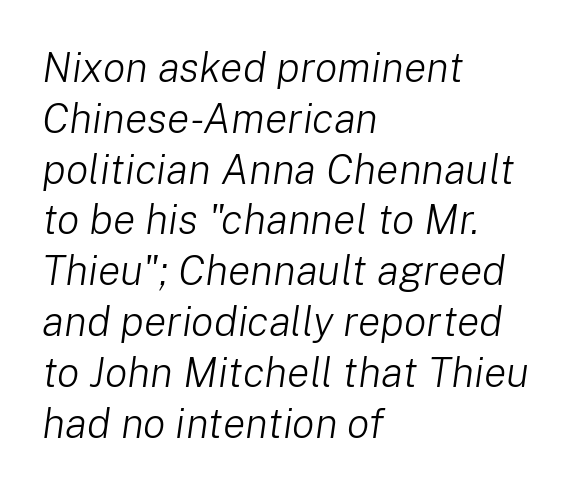
{"italic": "yes", "lean": "right", "slant_degrees": 8, "bold": "no", "weight": "light", "width": "normal", "stroke_contrast": "low", "x_height": "medium", "monospaced": "no", "underline": "no", "align": "left", "line_spacing_ratio": 1.21, "letter_spacing": "normal", "letter_spacing_em": 0.0, "glyph_px": 42}
